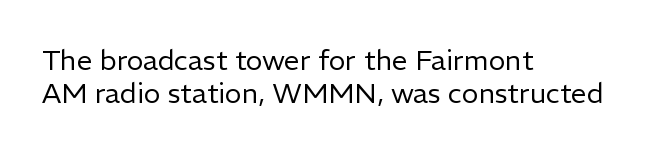
The letters sit at their default tracking, neither squeezed nor spread. Character widths vary here, with narrow letters taking less room than wide ones. Weight class: somewhere from thin through regular. The compositor pushed each line to the left boundary.
